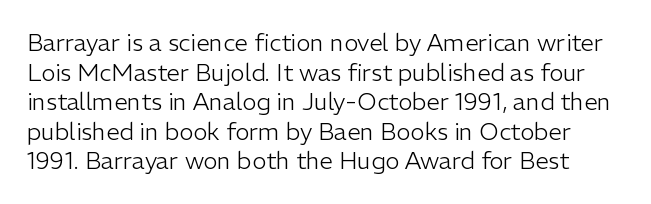
Descenders hang freely into open space. The font sits on the lighter half of the weight spectrum, regular included. The specimen reads as upright at a glance. No extra tracking has been applied to these lines.
